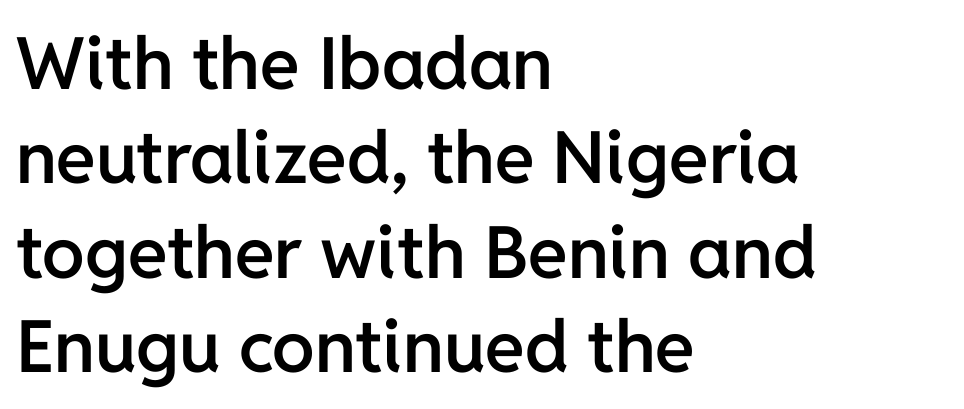
The image shows 72 px semibold sans-serif type, upright; set left-aligned, normal line spacing (1.31x), normal letter spacing, not underlined; low stroke contrast and a medium x-height.
